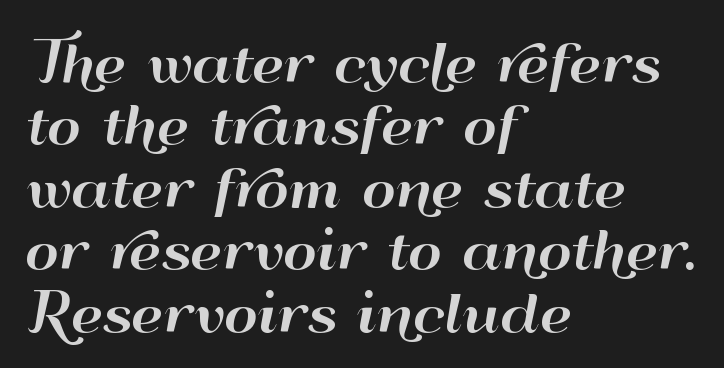
The image shows 52 px wide sans-serif type; set left-aligned, line spacing 1.2x, normal letter spacing, not underlined; high stroke contrast and a small x-height.
